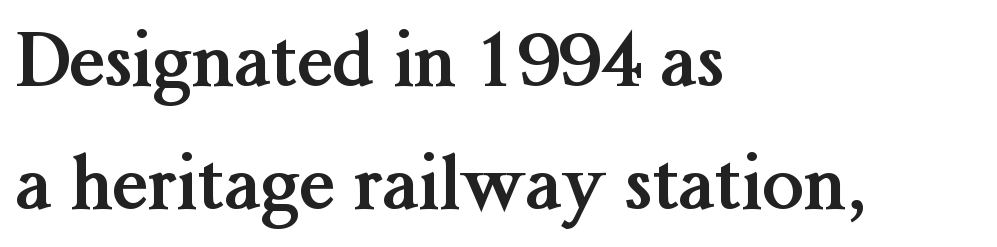
{"serif": "yes", "italic": "no", "bold": "yes", "weight": "semibold", "width": "normal", "stroke_contrast": "medium", "x_height": "medium", "monospaced": "no", "underline": "no", "align": "left", "line_spacing": "normal", "line_spacing_ratio": 1.66, "letter_spacing": "normal", "letter_spacing_em": 0.0, "glyph_px": 74}
